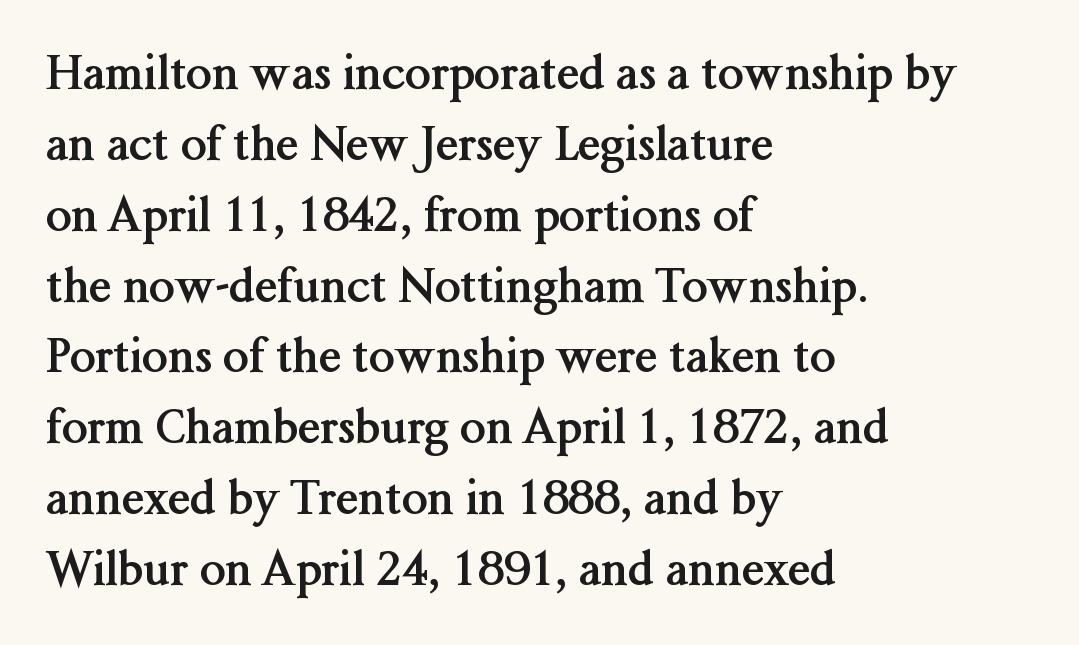
The image shows 46 px semibold serif type, upright; set left-aligned, normal line spacing (1.54x), normal letter spacing, not underlined; medium stroke contrast and a medium x-height.
